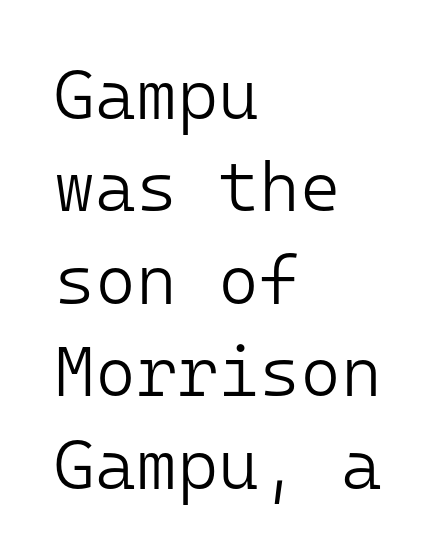
Q: Is the text bold? A: No.
Q: Is the text italic (slanted)? A: No, it is upright.
Q: Is the typeface a serif or a sans-serif typeface? A: Sans-serif.
Q: Is the text underlined? A: No.
Q: How is the paragraph aligned? A: Left-aligned.
Q: Is the spacing between letters normal or unusually wide? A: Normal.
Q: Is the spacing between lines tight, normal or loose? A: Normal.
Q: Width (condensed, normal, or wide)? A: Normal.
Q: Stroke contrast? A: Low.
Q: x-height? A: Medium.
Q: Monospaced? A: Yes.
